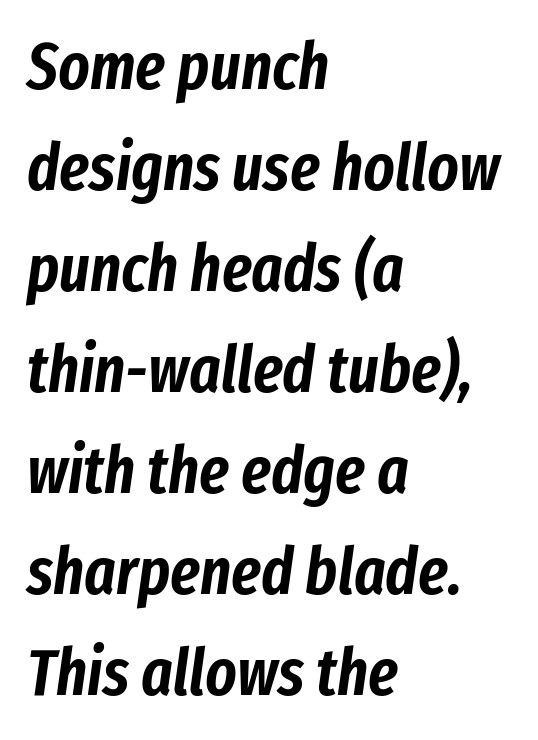
The image shows 66 px condensed type, italic (leaning right); set left-aligned, normal line spacing (1.53x), normal letter spacing, not underlined; low stroke contrast and a medium x-height.
